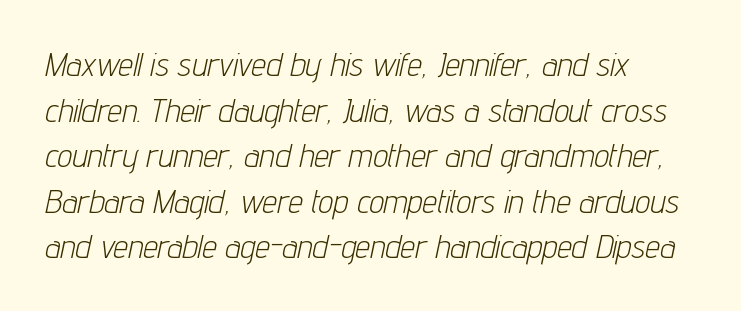
Proportional: the letters do not fall into vertical columns. The passage shown is not underscored anywhere. Summary of vertical rhythm: regular, with standard interline spacing. Which margin do the lines hug? The left one — the right edge is uneven. The letters are slanted; this is an italic face. This sample uses plain, unmodified letter spacing.
